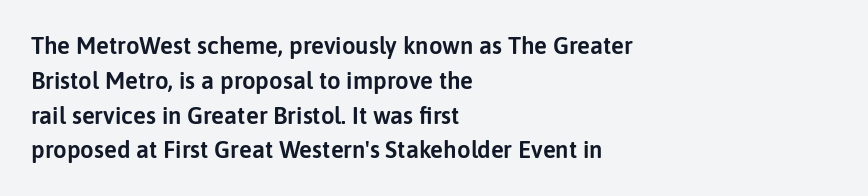
The image shows 24 px text type, upright; set left-aligned, normal line spacing (1.45x), normal letter spacing, not underlined.
